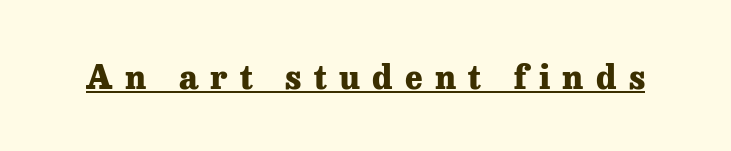
Typesetter's note: full bold, strokes at maximum text heaviness. Compared with undecorated copy, this sample adds a rule below the words. Inter-character spacing is expanded well beyond the font's built-in metrics. Ascenders rise straight up at ninety degrees. Varying glyph widths throughout — classic text-font behaviour.
